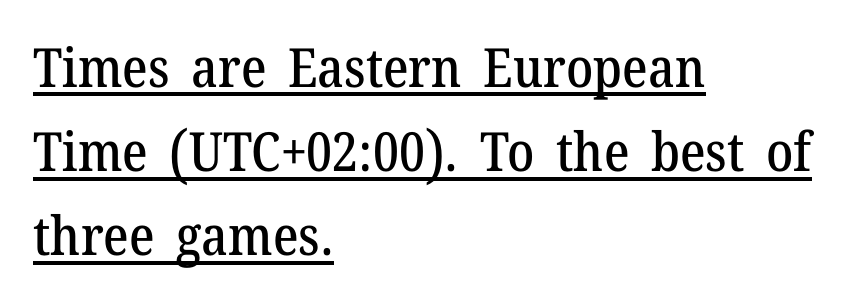
The image shows 54 px serif type, upright; set left-aligned, normal line spacing (1.56x), normal letter spacing, underlined; medium stroke contrast and a medium x-height.
